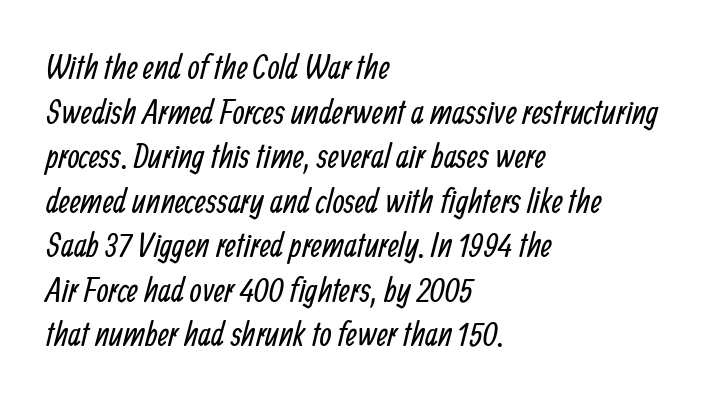
Only glyphs here, with clear space below each row. A typesetter would label this face a sans. Normally led — the rows are evenly, conventionally spaced. Do the characters align in a grid? No, the font is proportional. Line beginnings align vertically; line endings do not. On a weight scale, this lands at 450 or below.
